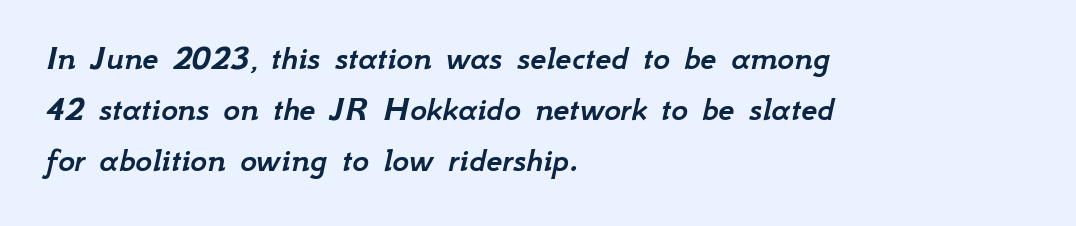
Q: Is the text italic (slanted)? A: Yes, it leans right by about 12 degrees.
Q: Is the text underlined? A: No.
Q: How is the paragraph aligned? A: Left-aligned.
Q: Is the spacing between letters normal or unusually wide? A: Normal.
Q: Is the spacing between lines tight, normal or loose? A: Normal.
Q: Width (condensed, normal, or wide)? A: Normal.
Q: Stroke contrast? A: Low.
Q: x-height? A: Small.
Q: Monospaced? A: No.
